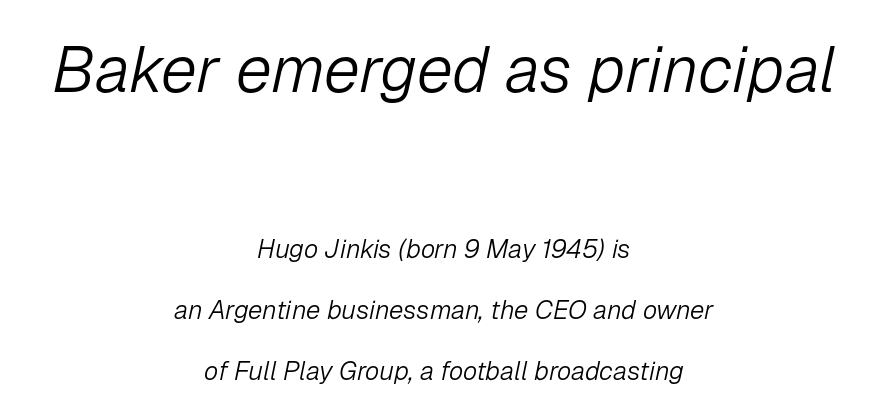
Q: Is the text bold? A: No.
Q: Is the text italic (slanted)? A: Yes, it leans right by about 12 degrees.
Q: Is the text underlined? A: No.
Q: How is the paragraph aligned? A: Centered.
Q: Is the spacing between letters normal or unusually wide? A: Normal.
Q: Is the spacing between lines tight, normal or loose? A: Loose.
Q: Which block of text is set in a larger size, the first (top) or the second (bottom)? A: The first (top) one.
Q: Width (condensed, normal, or wide)? A: Normal.
Q: Stroke contrast? A: Low.
Q: x-height? A: Medium.
Q: Monospaced? A: No.
